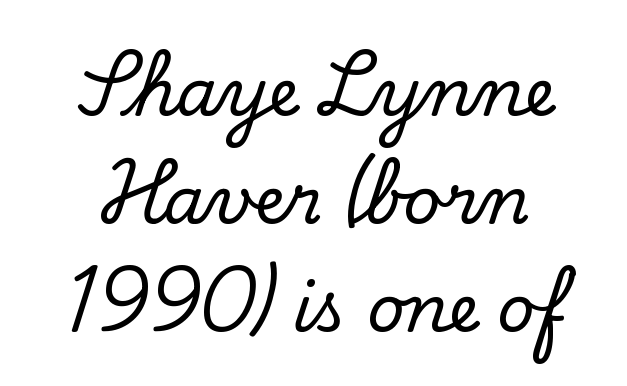
Descender tails drop into unmarked territory. To sum up the face: it has serifs. Looks like regular typesetting: each glyph gets only the width it needs. Centered paragraph, ragged on both sides. The face used here is rendered with its standard letterfit.
